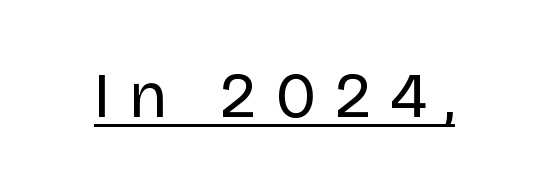
{"serif": "no", "italic": "no", "bold": "no", "weight": "regular", "width": "normal", "stroke_contrast": "low", "x_height": "large", "monospaced": "no", "underline": "yes", "letter_spacing": "wide", "letter_spacing_em": 0.29, "glyph_px": 64}
